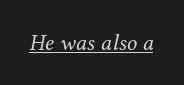
Q: Is the text bold? A: No.
Q: Is the text italic (slanted)? A: Yes, it leans right by about 12 degrees.
Q: Is the text underlined? A: Yes.
Q: Is the spacing between letters normal or unusually wide? A: Normal.
